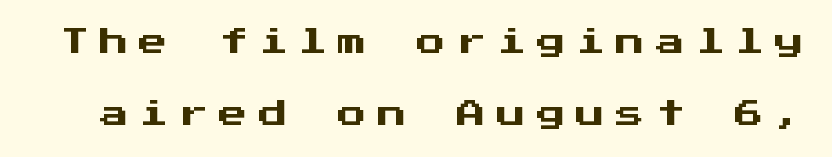
Q: Is the text italic (slanted)? A: No, it is upright.
Q: Is the typeface a serif or a sans-serif typeface? A: Sans-serif.
Q: Is the text underlined? A: No.
Q: Is the spacing between letters normal or unusually wide? A: Unusually wide.
Q: Is the spacing between lines tight, normal or loose? A: Loose.
Q: Width (condensed, normal, or wide)? A: Normal.
Q: Stroke contrast? A: Medium.
Q: x-height? A: Medium.
Q: Monospaced? A: Yes.
